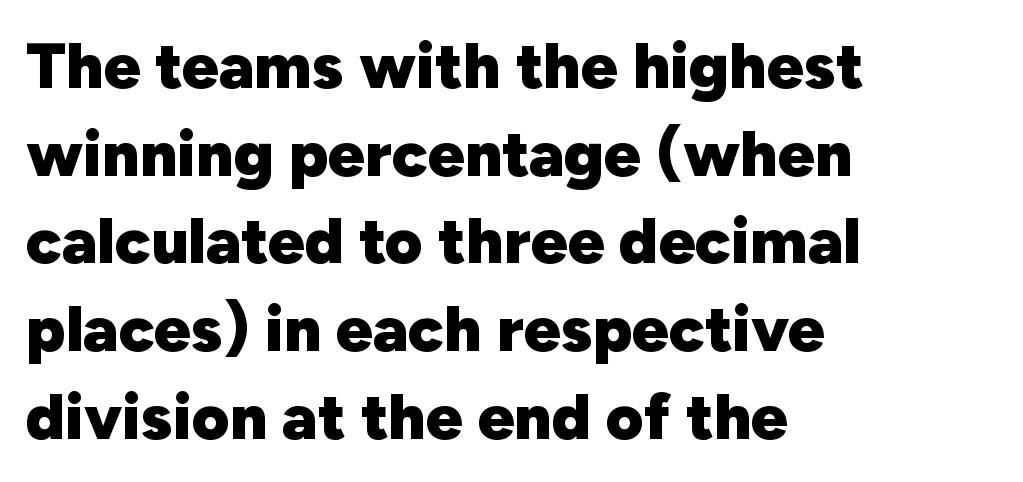
Q: Is the text bold? A: Yes.
Q: Is the text italic (slanted)? A: No, it is upright.
Q: Is the typeface a serif or a sans-serif typeface? A: Sans-serif.
Q: Is the text underlined? A: No.
Q: How is the paragraph aligned? A: Left-aligned.
Q: Is the spacing between letters normal or unusually wide? A: Normal.
Q: Is the spacing between lines tight, normal or loose? A: Normal.
Q: Width (condensed, normal, or wide)? A: Normal.
Q: Stroke contrast? A: Low.
Q: x-height? A: Medium.
Q: Monospaced? A: No.
